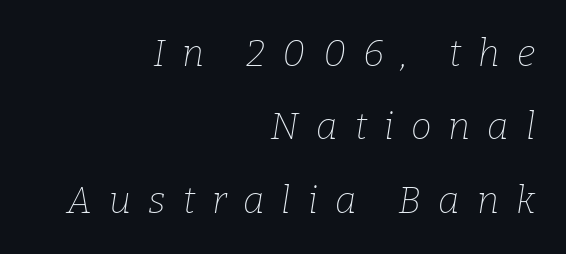
{"serif": "yes", "italic": "yes", "lean": "right", "slant_degrees": 9, "bold": "no", "weight": "thin", "width": "normal", "stroke_contrast": "low", "x_height": "medium", "monospaced": "no", "underline": "no", "align": "right", "line_spacing": "loose", "line_spacing_ratio": 1.98, "letter_spacing": "wide", "letter_spacing_em": 0.46, "glyph_px": 37}
